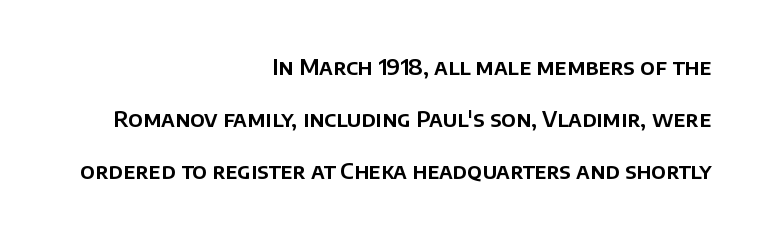
Designer's note — italics off, roman on. The rendering uses a large line-height, opening up the rows. Anything drawn beneath the words? Only blank space. The gaps between neighbouring characters are ordinary and unremarkable. This sample is right-justified, so line beginnings fall wherever the words allow.
